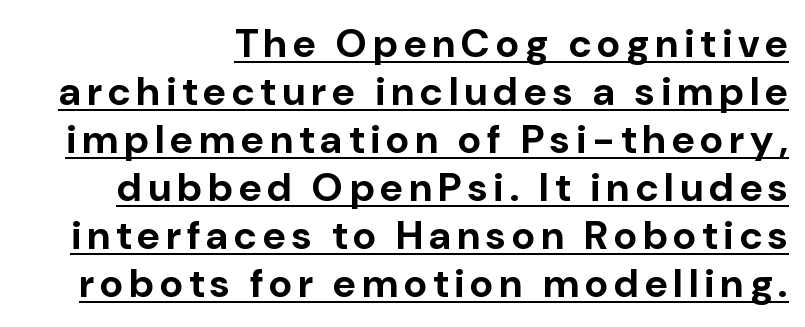
{"serif": "no", "italic": "no", "bold": "yes", "weight": "bold", "width": "normal", "stroke_contrast": "low", "x_height": "medium", "monospaced": "no", "underline": "yes", "line_spacing_ratio": 1.2, "glyph_px": 40}
